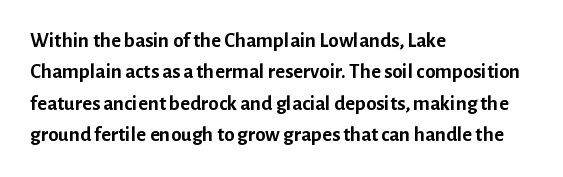
Q: Is the text bold? A: Yes.
Q: Is the text italic (slanted)? A: No, it is upright.
Q: Is the text underlined? A: No.
Q: How is the paragraph aligned? A: Left-aligned.
Q: Is the spacing between letters normal or unusually wide? A: Normal.
Q: Is the spacing between lines tight, normal or loose? A: Normal.
